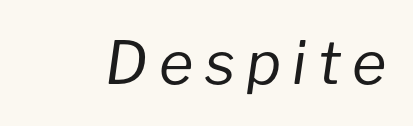
Q: Is the text bold? A: No.
Q: Is the text italic (slanted)? A: Yes, it leans right by about 8 degrees.
Q: Is the text underlined? A: No.
Q: Width (condensed, normal, or wide)? A: Normal.
Q: Stroke contrast? A: Low.
Q: x-height? A: Medium.
Q: Monospaced? A: No.
